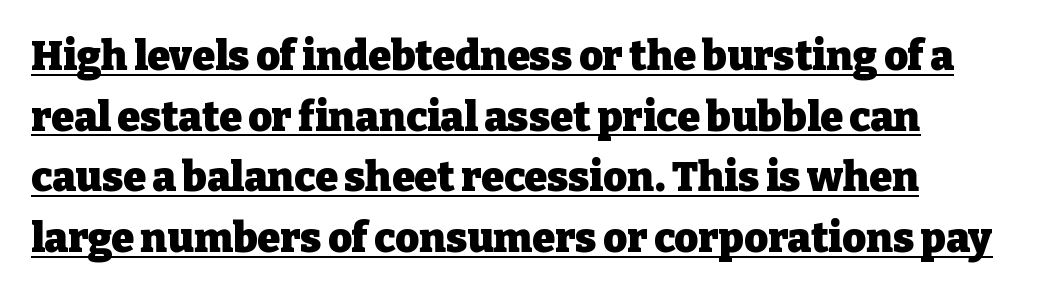
The image shows 41 px heavy serif type, upright; set left-aligned, normal line spacing (1.48x), normal letter spacing, underlined; low stroke contrast and a medium x-height.
